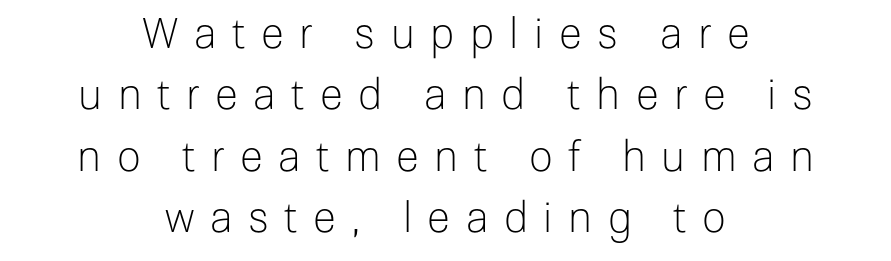
What stands out about the letter spacing? Its width — letters are far apart. Are there feet on the stems? There aren't — it's a sans. Glance below the letters and you will spot only blank space. These lines are rendered in a variable-pitch font.
